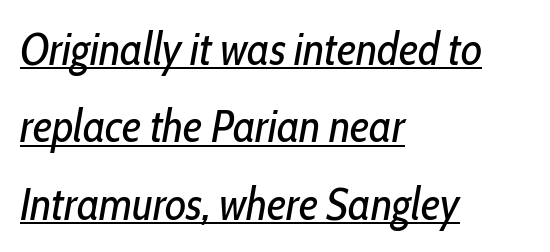
{"italic": "yes", "lean": "right", "slant_degrees": 10, "bold": "no", "weight": "regular", "width": "condensed", "stroke_contrast": "low", "x_height": "medium", "monospaced": "no", "underline": "yes", "align": "left", "line_spacing": "normal", "line_spacing_ratio": 1.68, "letter_spacing": "normal", "letter_spacing_em": 0.0, "glyph_px": 46}
